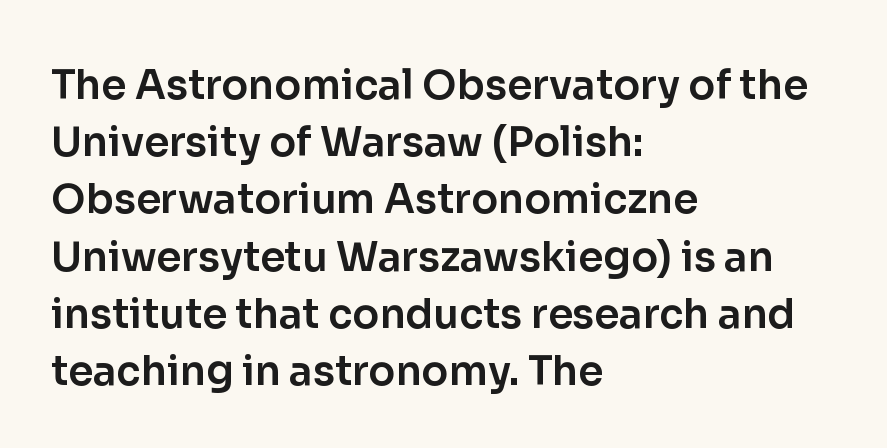
{"serif": "no", "italic": "no", "width": "normal", "stroke_contrast": "low", "x_height": "medium", "monospaced": "no", "underline": "no", "align": "left", "line_spacing": "normal", "line_spacing_ratio": 1.43, "letter_spacing": "normal", "letter_spacing_em": 0.0, "glyph_px": 40}
